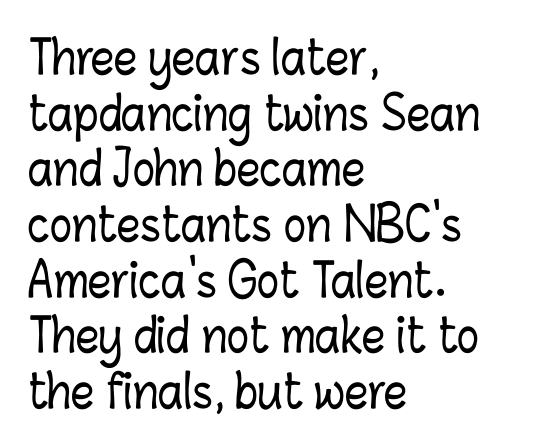
Q: Is the text italic (slanted)? A: No, it is upright.
Q: Is the text underlined? A: No.
Q: How is the paragraph aligned? A: Left-aligned.
Q: Is the spacing between letters normal or unusually wide? A: Normal.
Q: Width (condensed, normal, or wide)? A: Condensed.
Q: Stroke contrast? A: Low.
Q: x-height? A: Medium.
Q: Monospaced? A: No.
